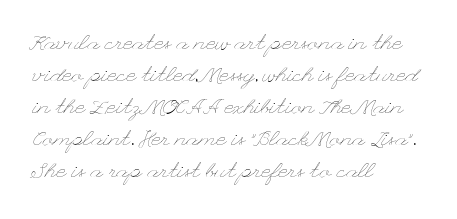
The paragraph has a hard left edge and a soft right edge. The rendering uses a moderate line-height, typical for paragraphs. The cut favours lightness, reaching ordinary text weight at its darkest.
